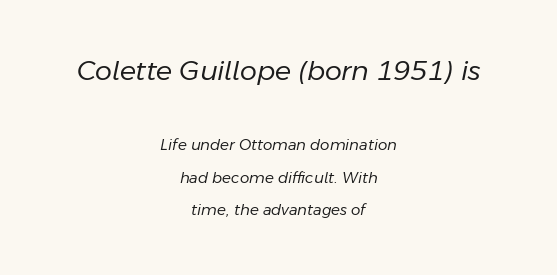
Q: Is the text bold? A: No.
Q: Is the text italic (slanted)? A: Yes, it leans right by about 11 degrees.
Q: Is the text underlined? A: No.
Q: How is the paragraph aligned? A: Centered.
Q: Is the spacing between letters normal or unusually wide? A: Normal.
Q: Is the spacing between lines tight, normal or loose? A: Loose.
Q: Which block of text is set in a larger size, the first (top) or the second (bottom)? A: The first (top) one.
